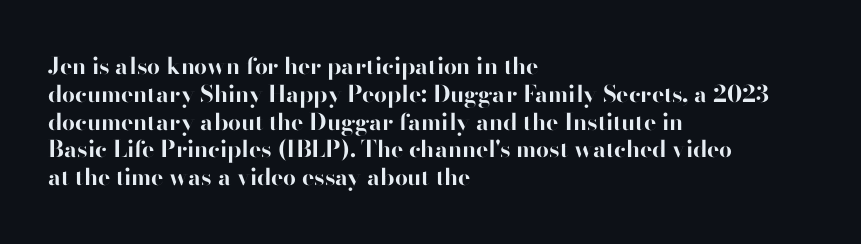
The image shows 23 px bold type, upright; set left-aligned, line spacing 1.21x, normal letter spacing, not underlined.
